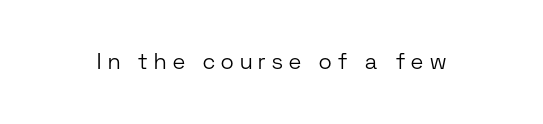
The image shows 22 px text type, upright; set unusually wide letter spacing (+0.29 em), not underlined.
